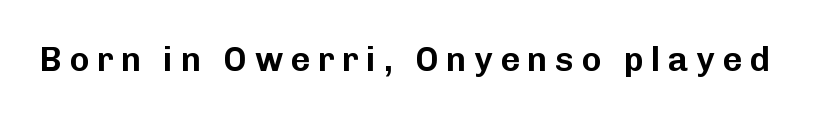
The image shows 34 px sans-serif type, upright; set unusually wide letter spacing (+0.22 em), not underlined; low stroke contrast and a medium x-height.
